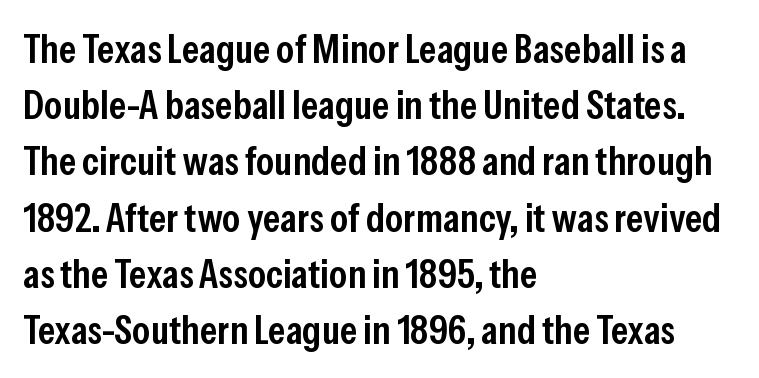
{"serif": "no", "italic": "no", "bold": "semi", "weight": "semibold", "width": "condensed", "stroke_contrast": "low", "x_height": "medium", "monospaced": "no", "underline": "no", "align": "left", "line_spacing": "normal", "line_spacing_ratio": 1.37, "letter_spacing": "normal", "letter_spacing_em": 0.0, "glyph_px": 41}
